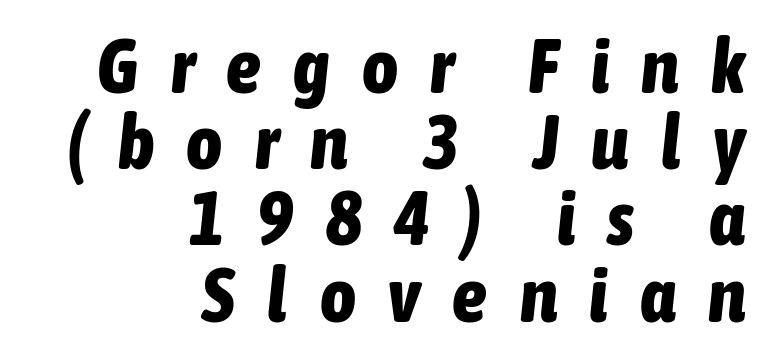
{"italic": "yes", "lean": "right", "slant_degrees": 6, "bold": "yes", "weight": "bold", "width": "condensed", "stroke_contrast": "low", "x_height": "medium", "monospaced": "no", "underline": "no", "align": "right", "line_spacing": "tight", "line_spacing_ratio": 0.99, "letter_spacing": "wide", "letter_spacing_em": 0.42, "glyph_px": 77}
